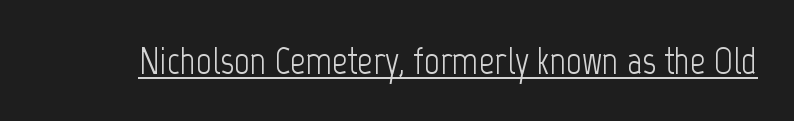
Q: Is the text bold? A: No.
Q: Is the text italic (slanted)? A: No, it is upright.
Q: Is the typeface a serif or a sans-serif typeface? A: Sans-serif.
Q: Is the text underlined? A: Yes.
Q: Is the spacing between letters normal or unusually wide? A: Normal.
Q: Width (condensed, normal, or wide)? A: Condensed.
Q: Stroke contrast? A: Low.
Q: x-height? A: Medium.
Q: Monospaced? A: No.
